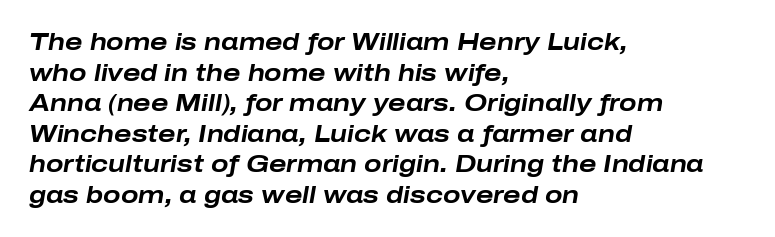
Q: Is the text bold? A: Yes.
Q: Is the text italic (slanted)? A: Yes, it leans right by about 10 degrees.
Q: Is the text underlined? A: No.
Q: How is the paragraph aligned? A: Left-aligned.
Q: Is the spacing between letters normal or unusually wide? A: Normal.
Q: Is the spacing between lines tight, normal or loose? A: Normal.
